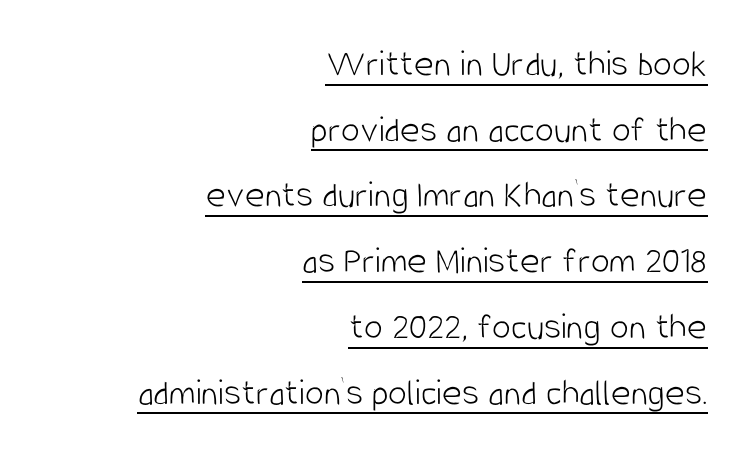
Notice how a bar underscores the lettering throughout. No extra ink here — the face is not bold. Does the type have serifs? No, each stem ends abruptly. The font's upright variant was chosen for this text. Do the characters align in a grid? No, the font is proportional. The tracking reads as untouched default to a designer's eye.
